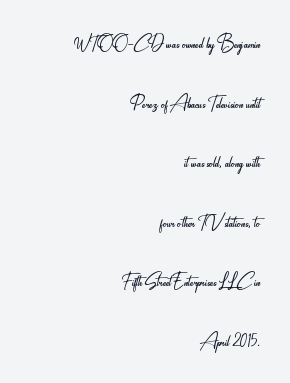
Q: Is the text bold? A: No.
Q: Is the text italic (slanted)? A: Yes.
Q: Is the text underlined? A: No.
Q: How is the paragraph aligned? A: Right-aligned.
Q: Is the spacing between letters normal or unusually wide? A: Normal.
Q: Is the spacing between lines tight, normal or loose? A: Loose.
